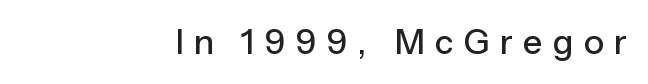
Q: Is the text italic (slanted)? A: No, it is upright.
Q: Is the typeface a serif or a sans-serif typeface? A: Sans-serif.
Q: Is the text underlined? A: No.
Q: How is the paragraph aligned? A: Right-aligned.
Q: Is the spacing between letters normal or unusually wide? A: Unusually wide.
Q: Width (condensed, normal, or wide)? A: Normal.
Q: Stroke contrast? A: Low.
Q: x-height? A: Medium.
Q: Monospaced? A: No.
